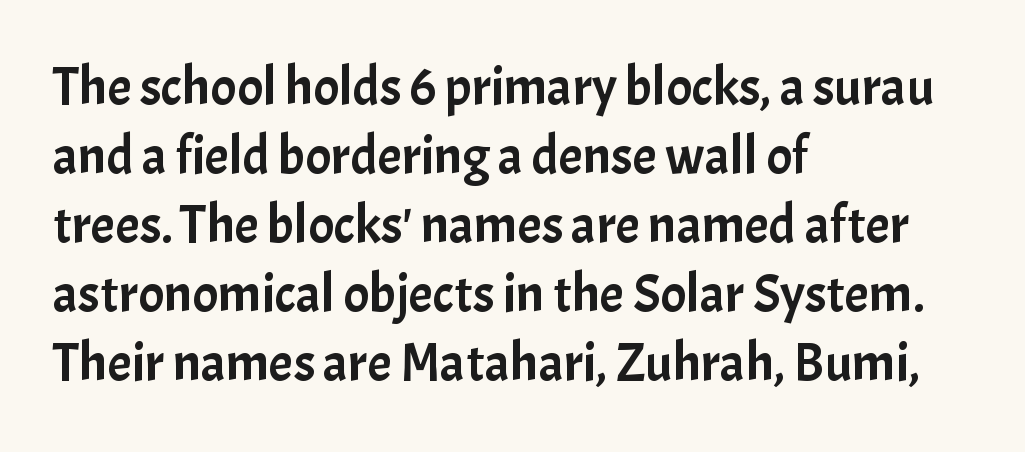
One-word summary of the alignment: left. Do the characters align in a grid? No, the font is proportional. Honestly, the row spacing looks completely unremarkable. This rendering employs a face without finishing strokes, i.e., a sans-serif. Check the space under the baseline: it is left empty. The specimen reads as upright at a glance.
